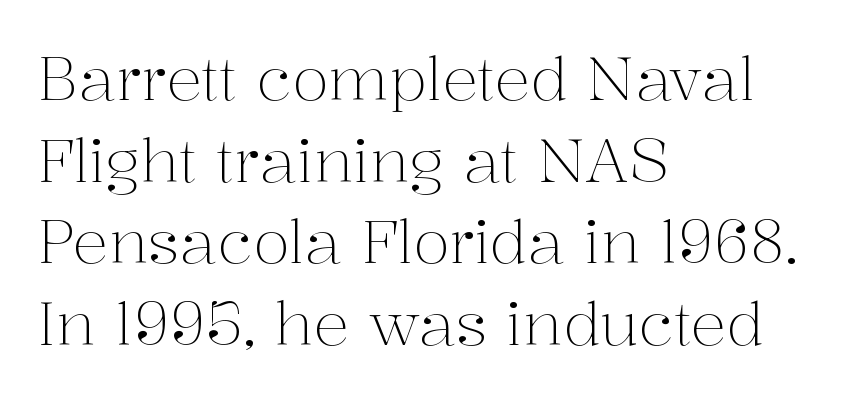
{"serif": "yes", "italic": "no", "bold": "no", "weight": "light", "width": "normal", "stroke_contrast": "medium", "x_height": "medium", "monospaced": "no", "underline": "no", "align": "left", "line_spacing": "normal", "line_spacing_ratio": 1.36, "letter_spacing": "normal", "letter_spacing_em": 0.0, "glyph_px": 60}
